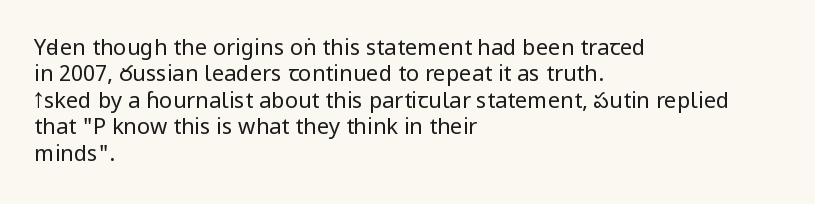
{"italic": "no", "bold": "no", "underline": "no", "align": "left", "line_spacing_ratio": 1.2, "letter_spacing": "normal", "letter_spacing_em": 0.0, "glyph_px": 22}
